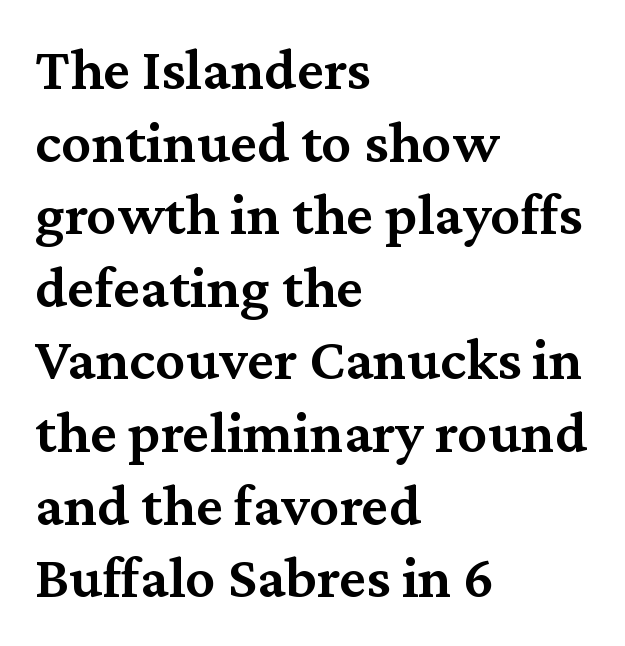
The letters advance in unequal steps, a hallmark of proportional type. Every stem runs plumb, perpendicular to the baseline. Typeset ragged right — the left edge is the straight one. Heft: intermediate — a semibold. How are the letters spaced? Ordinarily, with no added tracking.
